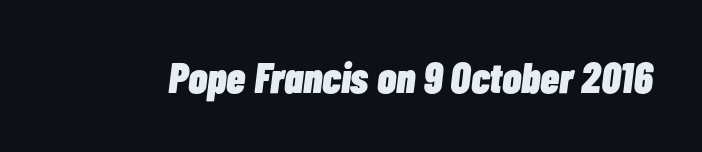
The image shows 43 px heavy, condensed type, italic (leaning right); set normal letter spacing, not underlined; low stroke contrast and a medium x-height.
